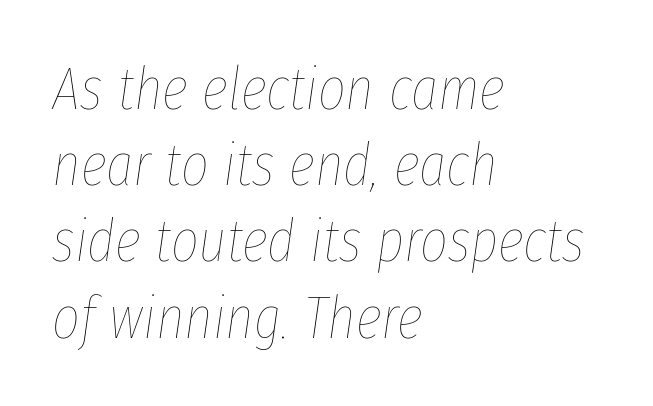
Quick note: interline space is typical. This rendering leaves character spacing at its baseline value. Varying glyph widths throughout — classic text-font behaviour. The axis of the letterforms is tilted away from vertical.
